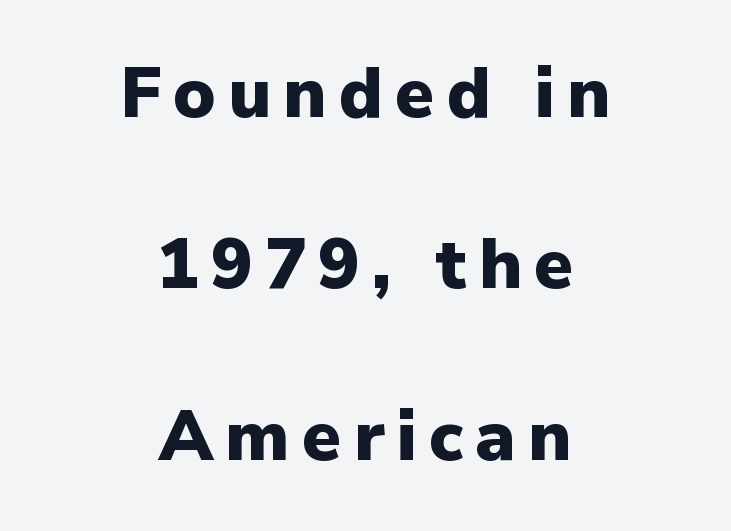
Q: Is the text bold? A: Yes.
Q: Is the text italic (slanted)? A: No, it is upright.
Q: Is the typeface a serif or a sans-serif typeface? A: Sans-serif.
Q: Is the text underlined? A: No.
Q: How is the paragraph aligned? A: Centered.
Q: Is the spacing between lines tight, normal or loose? A: Loose.
Q: Width (condensed, normal, or wide)? A: Normal.
Q: Stroke contrast? A: Low.
Q: x-height? A: Medium.
Q: Monospaced? A: No.
